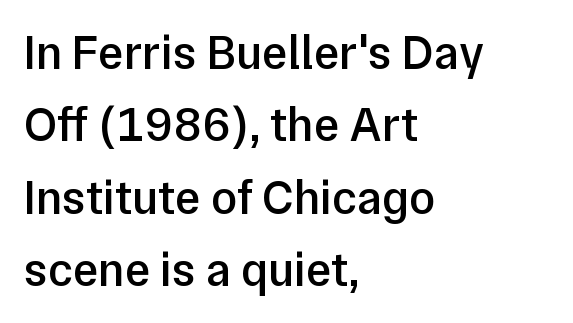
Here the glyphs are tracked normally, forming tight word shapes. Vertically, the passage feels balanced, rows spaced as you'd expect. Check where the strokes stop: nothing finishes them off — pure sans. The sample has been set in demibold, a notch under bold.
